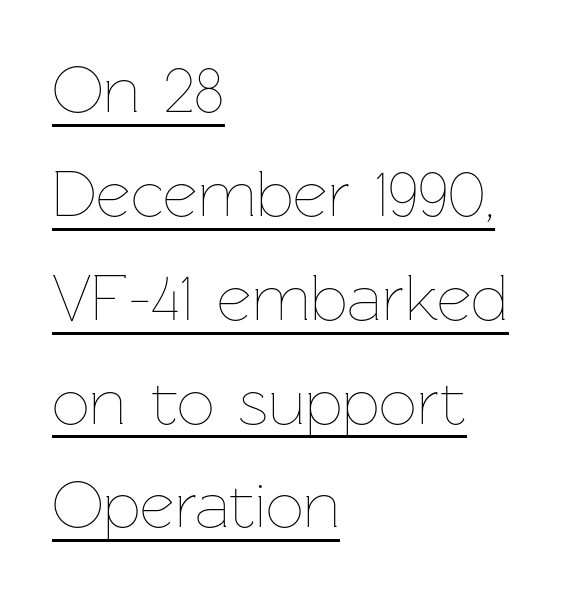
Q: Is the text bold? A: No.
Q: Is the text italic (slanted)? A: No, it is upright.
Q: Is the text underlined? A: Yes.
Q: How is the paragraph aligned? A: Left-aligned.
Q: Is the spacing between letters normal or unusually wide? A: Normal.
Q: Is the spacing between lines tight, normal or loose? A: Normal.
Q: Width (condensed, normal, or wide)? A: Normal.
Q: Stroke contrast? A: Low.
Q: x-height? A: Medium.
Q: Monospaced? A: No.
